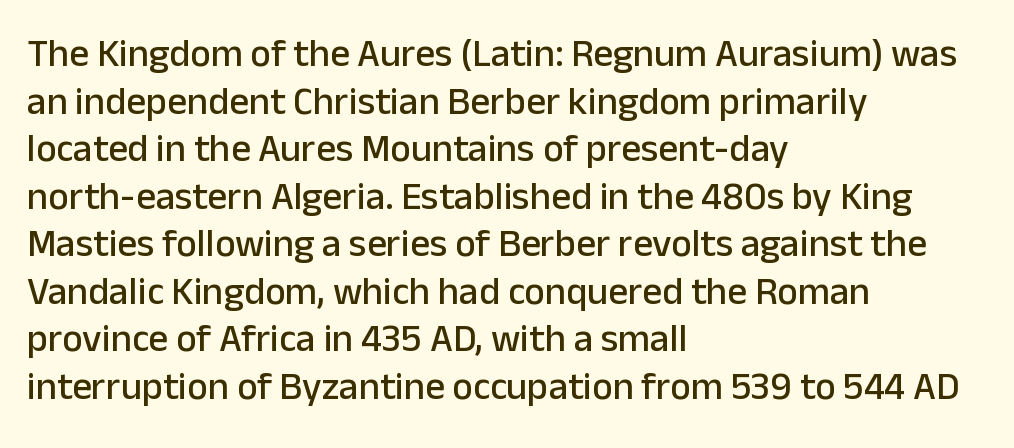
Q: Is the text italic (slanted)? A: No, it is upright.
Q: Is the typeface a serif or a sans-serif typeface? A: Sans-serif.
Q: Is the text underlined? A: No.
Q: How is the paragraph aligned? A: Left-aligned.
Q: Is the spacing between letters normal or unusually wide? A: Normal.
Q: Width (condensed, normal, or wide)? A: Normal.
Q: Stroke contrast? A: Low.
Q: x-height? A: Medium.
Q: Monospaced? A: No.
